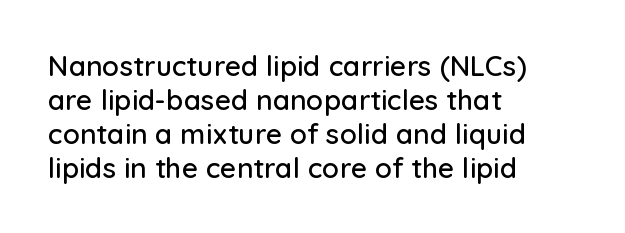
The image shows 28 px sans-serif type, upright; set left-aligned, line spacing 1.21x, normal letter spacing, not underlined; low stroke contrast and a medium x-height.
